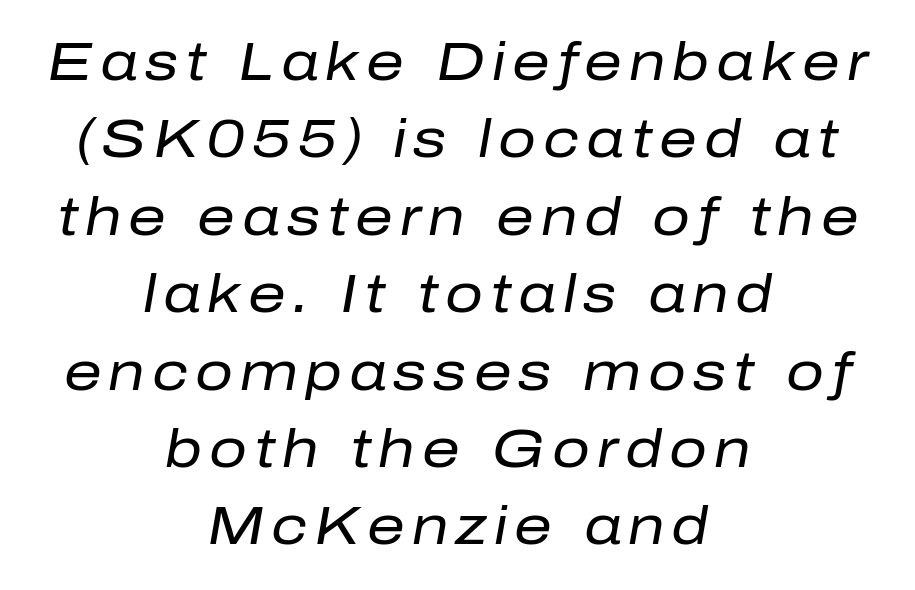
{"italic": "yes", "lean": "right", "slant_degrees": 10, "bold": "no", "weight": "regular", "width": "normal", "stroke_contrast": "low", "x_height": "medium", "monospaced": "no", "underline": "no", "align": "center", "line_spacing": "normal", "line_spacing_ratio": 1.46, "glyph_px": 53}
